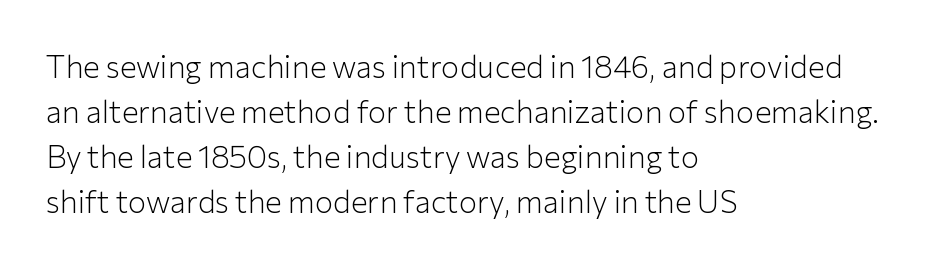
{"serif": "no", "italic": "no", "bold": "no", "weight": "light", "width": "normal", "stroke_contrast": "low", "x_height": "medium", "monospaced": "no", "underline": "no", "align": "left", "line_spacing": "normal", "line_spacing_ratio": 1.45, "letter_spacing": "normal", "letter_spacing_em": 0.0, "glyph_px": 31}
